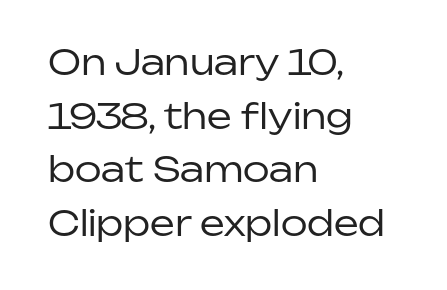
The image shows 35 px regular-weight sans-serif type, upright; set left-aligned, normal line spacing (1.53x), normal letter spacing, not underlined; low stroke contrast and a medium x-height.
